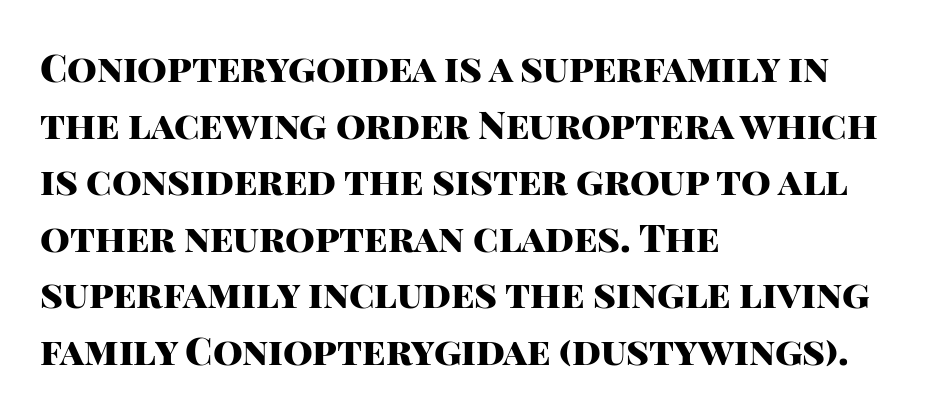
Just letters on the line, the space beneath them empty. Italic: no, the glyphs are upright roman. Evenly set lines give the paragraph a standard silhouette. Nobody touched the tracking dial on this one.
